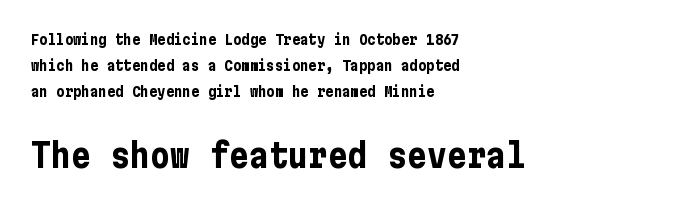
Q: Is the text bold? A: Yes.
Q: Is the text italic (slanted)? A: No, it is upright.
Q: Is the typeface a serif or a sans-serif typeface? A: Sans-serif.
Q: Is the text underlined? A: No.
Q: How is the paragraph aligned? A: Left-aligned.
Q: Is the spacing between letters normal or unusually wide? A: Normal.
Q: Which block of text is set in a larger size, the first (top) or the second (bottom)? A: The second (bottom) one.
Q: Width (condensed, normal, or wide)? A: Condensed.
Q: Stroke contrast? A: Low.
Q: x-height? A: Medium.
